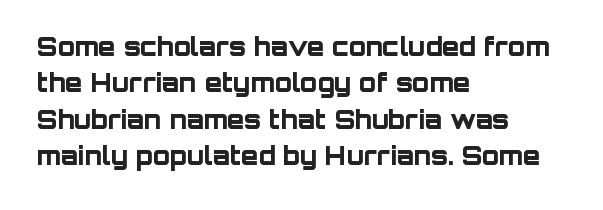
The letters are bold, with thick, heavy strokes. If you measured baseline to baseline, you'd find a middling distance. Posture: straight, roman, zero tilt. No word sits above an underline.
